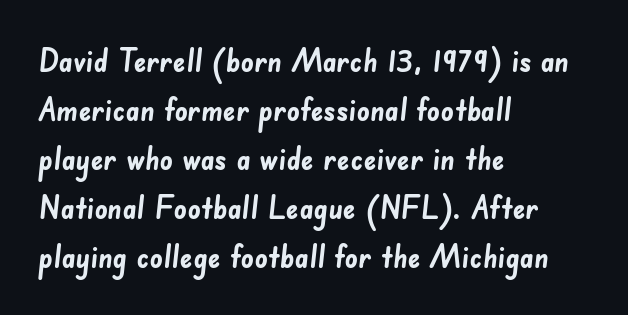
{"serif": "no", "bold": "yes", "weight": "semibold", "width": "normal", "stroke_contrast": "low", "x_height": "small", "monospaced": "no", "underline": "no", "align": "left", "line_spacing": "normal", "line_spacing_ratio": 1.53, "letter_spacing": "normal", "letter_spacing_em": 0.0, "glyph_px": 32}
